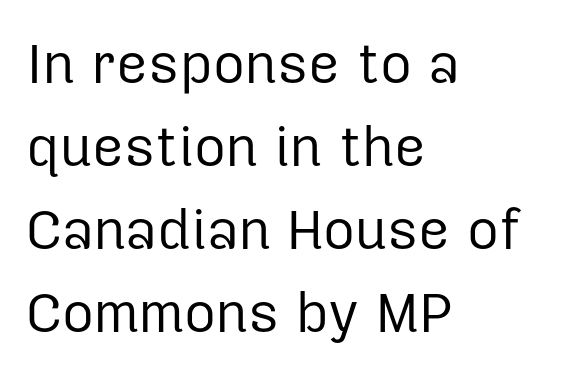
Honestly, the letter spacing is just normal — you wouldn't notice it. What kind of face is this? One without serifs — a sans. Ascenders rise straight up at ninety degrees. Is the block centered? No — it sits flush against the left margin. Words float on clear page, feet unadorned. No letter is thick-stroked: the sample isn't bold.
